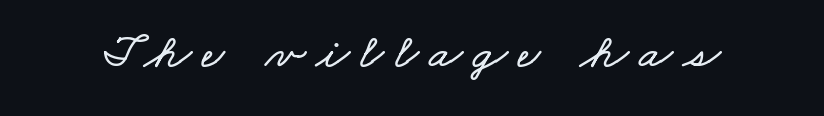
Q: Is the text underlined? A: No.
Q: Is the spacing between letters normal or unusually wide? A: Unusually wide.
Q: Width (condensed, normal, or wide)? A: Wide.
Q: Stroke contrast? A: Low.
Q: x-height? A: Small.
Q: Monospaced? A: No.
